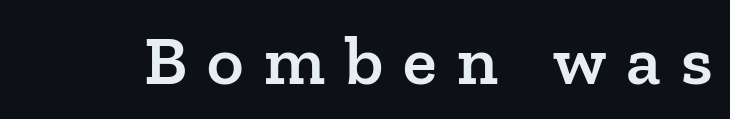
Q: Is the text bold? A: Semi-bold.
Q: Is the text italic (slanted)? A: No, it is upright.
Q: Is the typeface a serif or a sans-serif typeface? A: Serif.
Q: Is the text underlined? A: No.
Q: Is the spacing between letters normal or unusually wide? A: Unusually wide.
Q: Width (condensed, normal, or wide)? A: Normal.
Q: Stroke contrast? A: Low.
Q: x-height? A: Medium.
Q: Monospaced? A: No.
